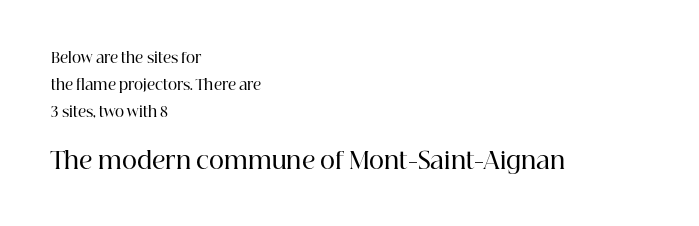
Q: Is the text bold? A: Semi-bold.
Q: Is the text italic (slanted)? A: No, it is upright.
Q: Is the text underlined? A: No.
Q: How is the paragraph aligned? A: Left-aligned.
Q: Is the spacing between letters normal or unusually wide? A: Normal.
Q: Is the spacing between lines tight, normal or loose? A: Loose.
Q: Which block of text is set in a larger size, the first (top) or the second (bottom)? A: The second (bottom) one.
